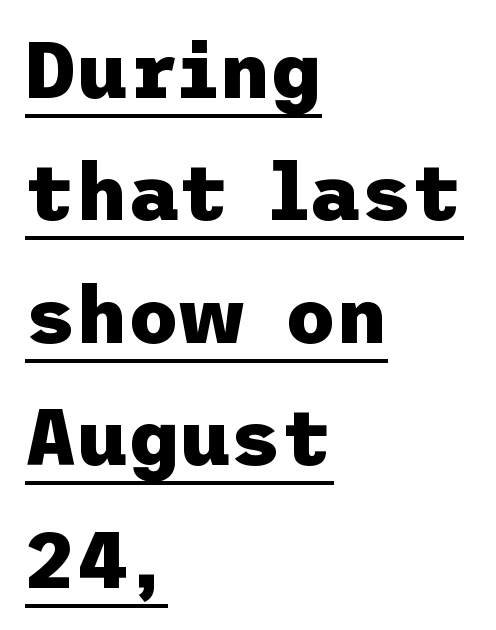
{"serif": "no", "italic": "no", "bold": "yes", "weight": "heavy", "width": "normal", "stroke_contrast": "low", "x_height": "medium", "underline": "yes", "align": "left", "line_spacing": "normal", "line_spacing_ratio": 1.55, "letter_spacing": "normal", "letter_spacing_em": 0.0, "glyph_px": 79}
